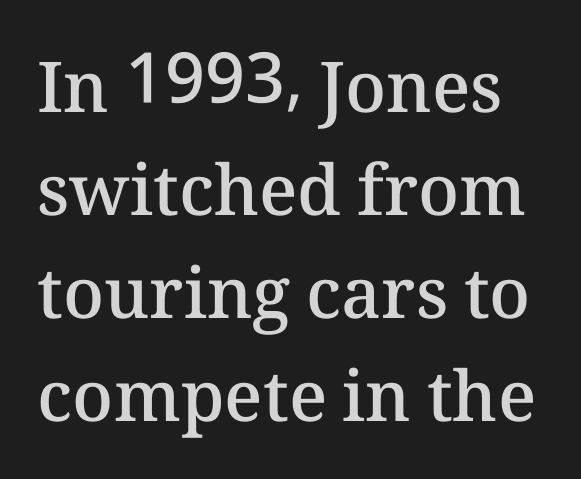
{"italic": "no", "bold": "semi", "weight": "semibold", "width": "normal", "stroke_contrast": "medium", "x_height": "medium", "monospaced": "no", "underline": "no", "line_spacing": "normal", "line_spacing_ratio": 1.47, "letter_spacing": "normal", "letter_spacing_em": 0.0, "glyph_px": 70}
